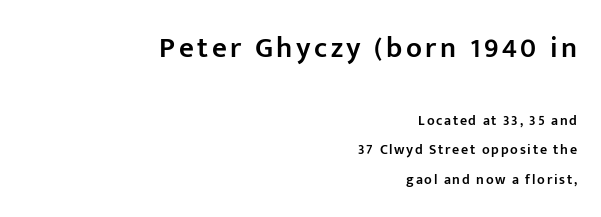
Q: Is the text bold? A: Semi-bold.
Q: Is the text italic (slanted)? A: No, it is upright.
Q: Is the typeface a serif or a sans-serif typeface? A: Sans-serif.
Q: Is the text underlined? A: No.
Q: How is the paragraph aligned? A: Right-aligned.
Q: Is the spacing between lines tight, normal or loose? A: Loose.
Q: Which block of text is set in a larger size, the first (top) or the second (bottom)? A: The first (top) one.
Q: Width (condensed, normal, or wide)? A: Normal.
Q: Stroke contrast? A: Low.
Q: x-height? A: Medium.
Q: Monospaced? A: No.
